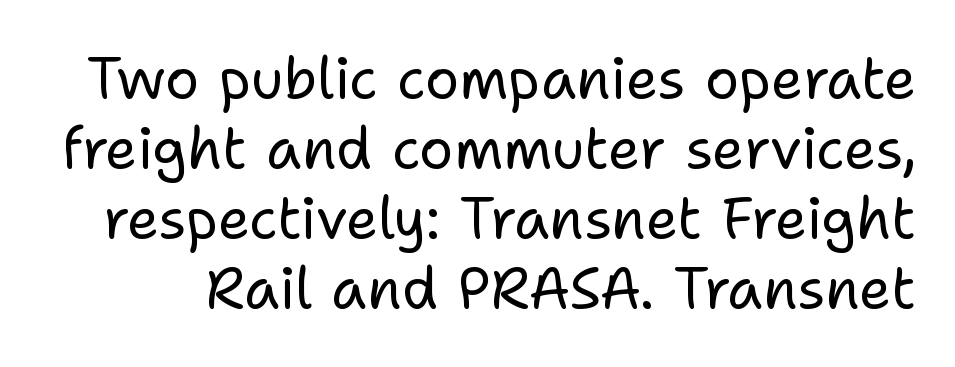
{"serif": "no", "italic": "no", "bold": "no", "weight": "regular", "width": "normal", "stroke_contrast": "low", "x_height": "medium", "monospaced": "no", "underline": "no", "line_spacing_ratio": 1.23, "letter_spacing": "normal", "letter_spacing_em": 0.0, "glyph_px": 57}
